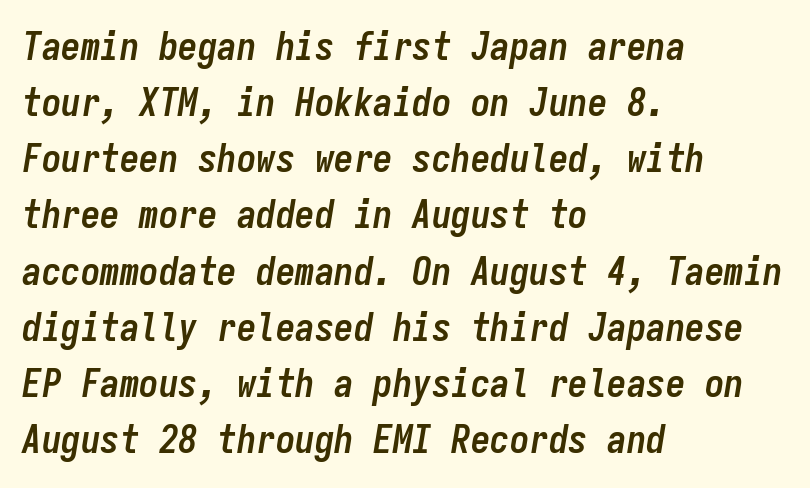
The image shows 39 px semibold, condensed type, italic (leaning right), monospaced; set left-aligned, normal line spacing (1.44x), normal letter spacing, not underlined; low stroke contrast and a medium x-height.
